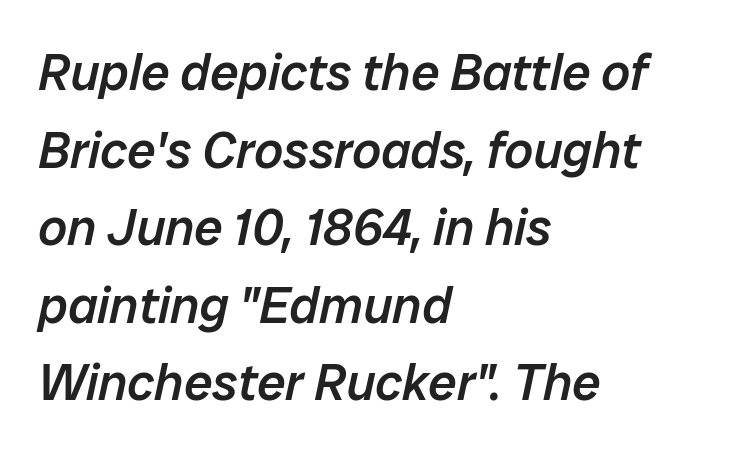
{"italic": "yes", "lean": "right", "slant_degrees": 12, "bold": "semi", "weight": "semibold", "width": "normal", "stroke_contrast": "low", "x_height": "medium", "monospaced": "no", "underline": "no", "align": "left", "line_spacing": "normal", "line_spacing_ratio": 1.52, "letter_spacing": "normal", "letter_spacing_em": 0.0, "glyph_px": 51}
